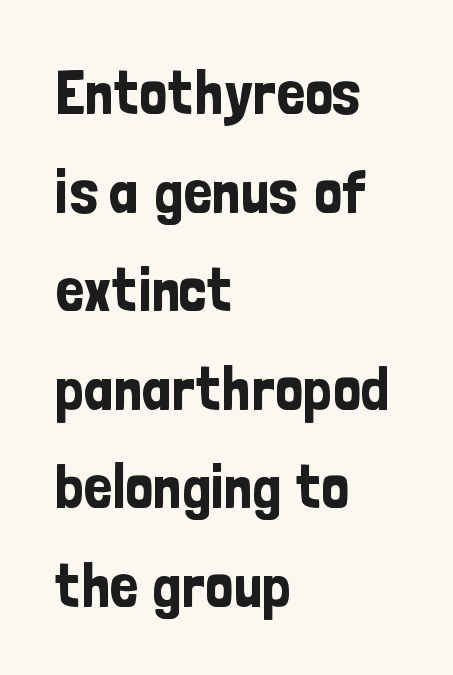
This sample uses a sans-serif face. The lettering stays uniformly vertical, giving the passage a roman look. The paragraph has a hard left edge and a soft right edge. These lines are rendered in a variable-pitch font.
